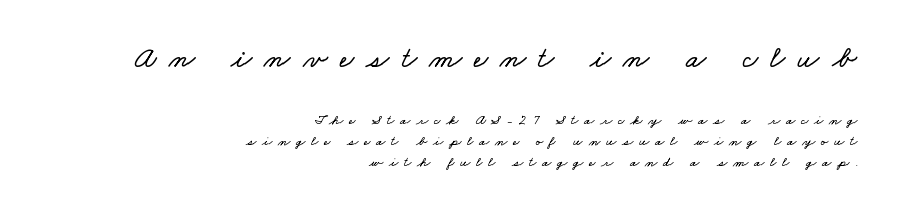
Q: Is the text underlined? A: No.
Q: How is the paragraph aligned? A: Right-aligned.
Q: Is the spacing between letters normal or unusually wide? A: Unusually wide.
Q: Is the spacing between lines tight, normal or loose? A: Normal.
Q: Which block of text is set in a larger size, the first (top) or the second (bottom)? A: The first (top) one.
Q: Width (condensed, normal, or wide)? A: Wide.
Q: Stroke contrast? A: Low.
Q: x-height? A: Small.
Q: Monospaced? A: No.
